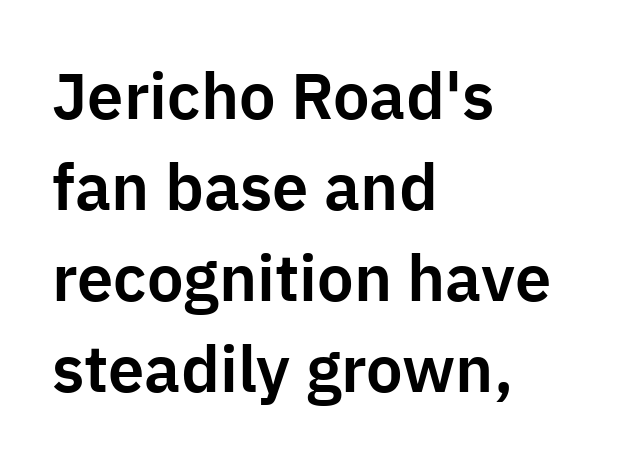
The image shows 65 px sans-serif type, upright; set left-aligned, normal line spacing (1.4x), normal letter spacing, not underlined; low stroke contrast and a medium x-height.
